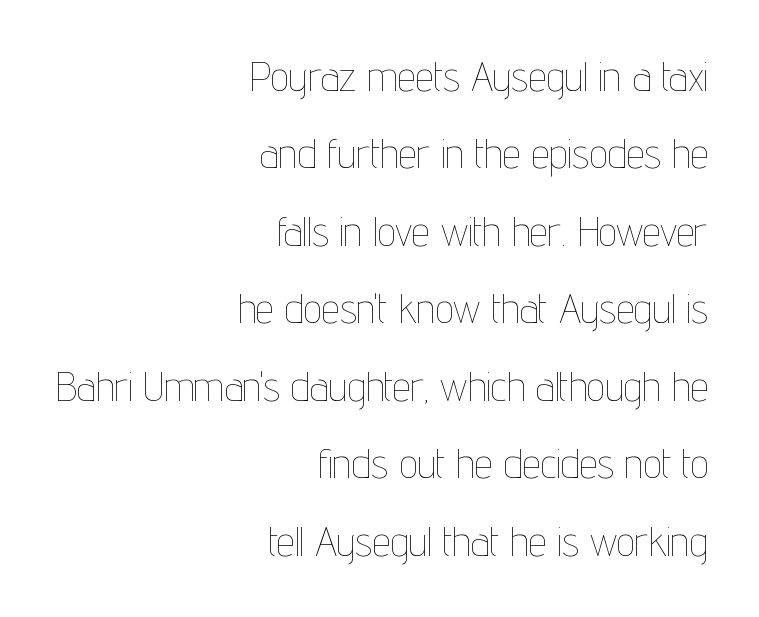
{"italic": "no", "bold": "no", "weight": "thin", "width": "condensed", "stroke_contrast": "low", "x_height": "medium", "monospaced": "no", "underline": "no", "align": "right", "line_spacing_ratio": 1.89, "letter_spacing": "normal", "letter_spacing_em": 0.0, "glyph_px": 41}
